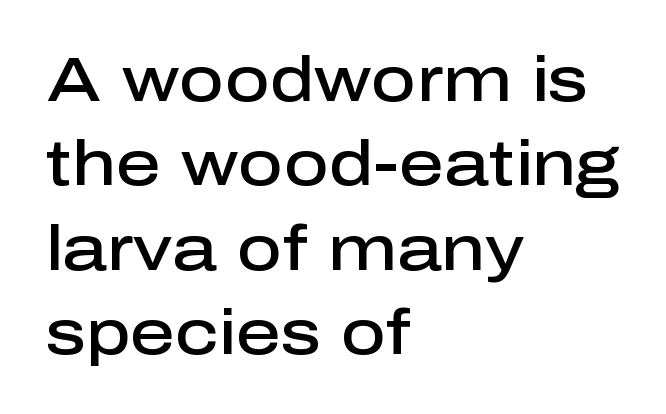
The glyphs are unaccompanied by any horizontal stroke below them. It's the straight-up-and-down kind of type. The gaps between neighbouring characters are ordinary and unremarkable. Firm but not heavy-handed strokes: this text is semibold. Is this a fixed-width face? No — the glyphs have proportional, varying widths.
